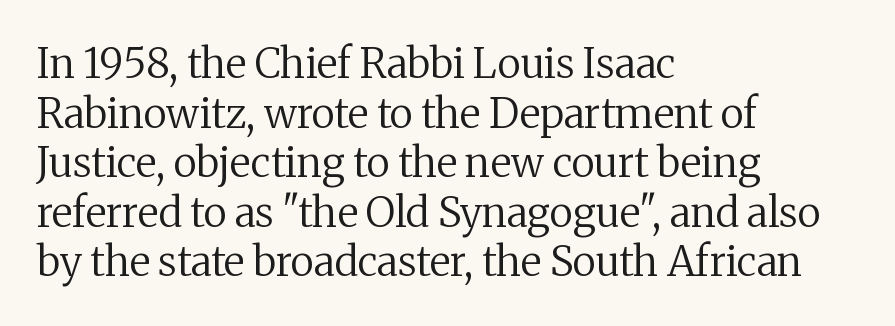
Q: Is the text bold? A: No.
Q: Is the text italic (slanted)? A: No, it is upright.
Q: Is the typeface a serif or a sans-serif typeface? A: Serif.
Q: Is the text underlined? A: No.
Q: How is the paragraph aligned? A: Left-aligned.
Q: Is the spacing between letters normal or unusually wide? A: Normal.
Q: Width (condensed, normal, or wide)? A: Normal.
Q: Stroke contrast? A: Medium.
Q: x-height? A: Medium.
Q: Monospaced? A: No.
